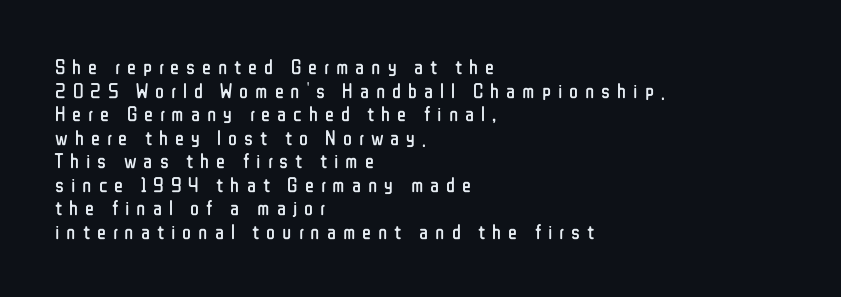
Q: Is the text bold? A: No.
Q: Is the text italic (slanted)? A: No, it is upright.
Q: Is the text underlined? A: No.
Q: How is the paragraph aligned? A: Left-aligned.
Q: Is the spacing between letters normal or unusually wide? A: Unusually wide.
Q: Is the spacing between lines tight, normal or loose? A: Tight.
